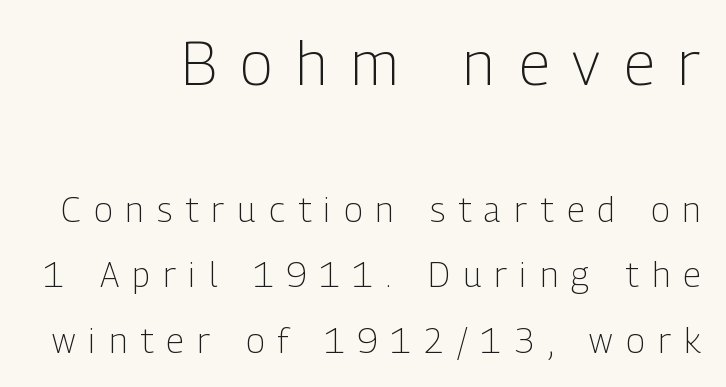
{"serif": "no", "italic": "no", "bold": "no", "weight": "light", "width": "condensed", "stroke_contrast": "low", "x_height": "medium", "monospaced": "no", "underline": "no", "align": "right", "line_spacing": "loose", "line_spacing_ratio": 1.92, "letter_spacing": "wide", "letter_spacing_em": 0.4, "larger_block": "first", "size_ratio": 1.76, "glyph_px": 60}
